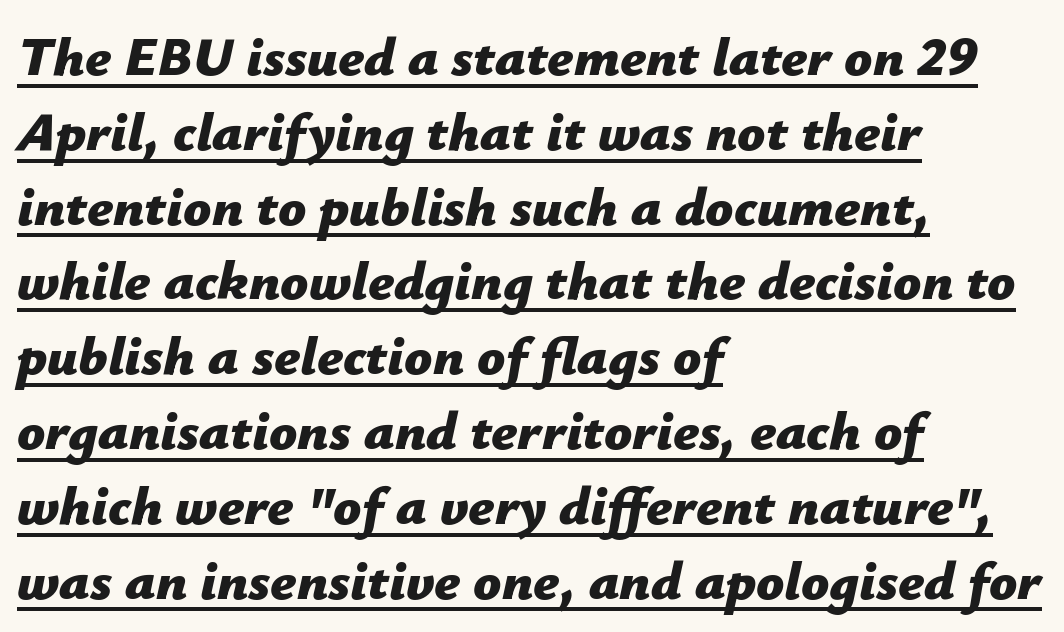
Layout note: lines flush left. This is heavy type, rendered in bold. A normal amount of white space separates one row of letters from the next. The face used here has a pronounced slope to its letters. How are the letters spaced? Ordinarily, with no added tracking. The letters advance in unequal steps, a hallmark of proportional type.
